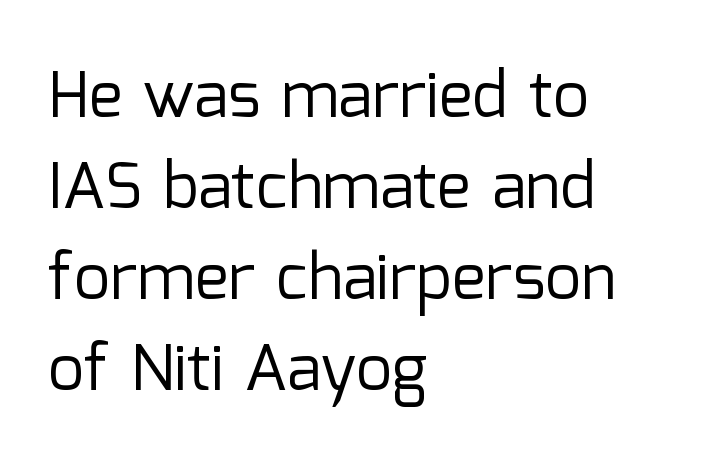
Q: Is the text bold? A: No.
Q: Is the text italic (slanted)? A: No, it is upright.
Q: Is the typeface a serif or a sans-serif typeface? A: Sans-serif.
Q: Is the text underlined? A: No.
Q: How is the paragraph aligned? A: Left-aligned.
Q: Is the spacing between letters normal or unusually wide? A: Normal.
Q: Is the spacing between lines tight, normal or loose? A: Normal.
Q: Width (condensed, normal, or wide)? A: Normal.
Q: Stroke contrast? A: Low.
Q: x-height? A: Medium.
Q: Monospaced? A: No.
